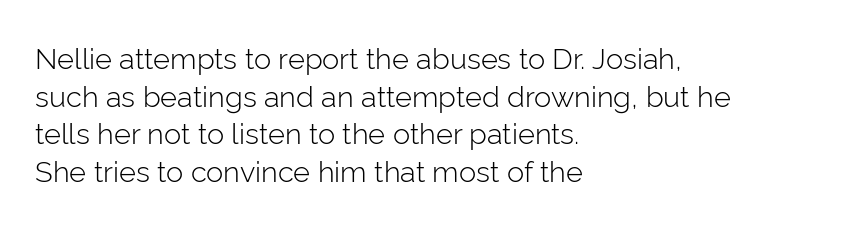
Typographically, this falls in the sans-serif category. The space beneath each line is pristine and unruled. Spacing verdict: proportional, widths tailored to each character. The lines in this sample share a left origin and differ only in where they stop. The letters stand straight up with perfectly vertical stems.
